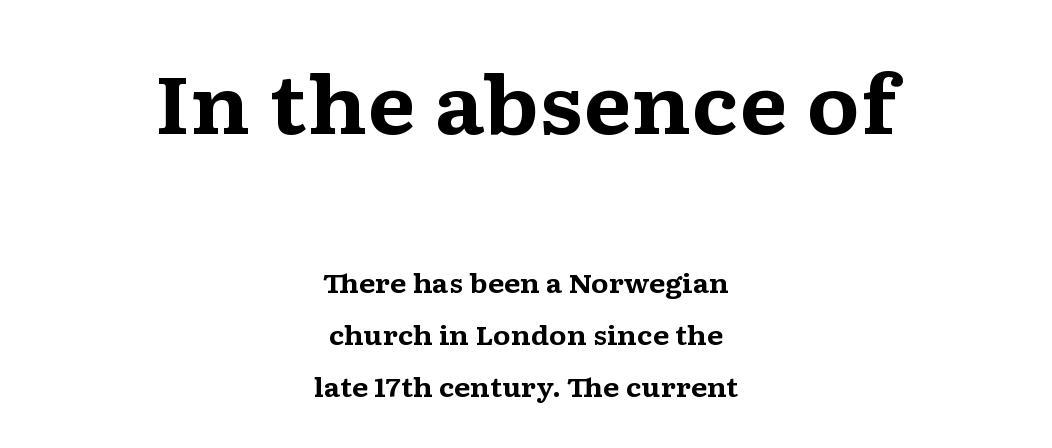
Q: Is the text bold? A: Yes.
Q: Is the text italic (slanted)? A: No, it is upright.
Q: Is the typeface a serif or a sans-serif typeface? A: Serif.
Q: Is the text underlined? A: No.
Q: How is the paragraph aligned? A: Centered.
Q: Is the spacing between letters normal or unusually wide? A: Normal.
Q: Is the spacing between lines tight, normal or loose? A: Loose.
Q: Which block of text is set in a larger size, the first (top) or the second (bottom)? A: The first (top) one.
Q: Width (condensed, normal, or wide)? A: Wide.
Q: Stroke contrast? A: Medium.
Q: x-height? A: Medium.
Q: Monospaced? A: No.
